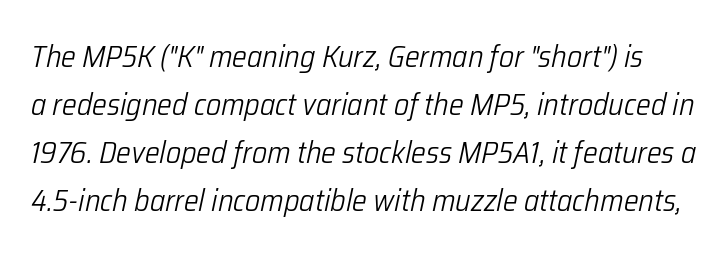
{"italic": "yes", "lean": "right", "slant_degrees": 12, "bold": "no", "weight": "light", "width": "condensed", "stroke_contrast": "low", "x_height": "medium", "monospaced": "no", "underline": "no", "line_spacing": "normal", "line_spacing_ratio": 1.55, "letter_spacing": "normal", "letter_spacing_em": 0.0, "glyph_px": 31}
